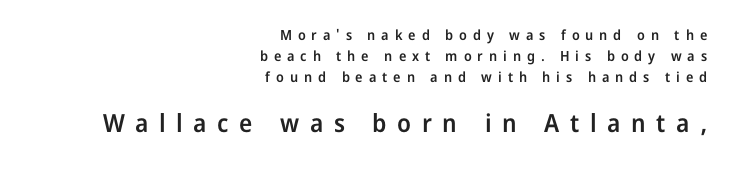
Posture: upright roman. A typesetter would call this heavily tracked-out type. The later block is typeset at a bigger size than the earlier block. One glance says typical: line gaps are just what's usual. Where is the straight margin? On the right. Descenders are the only things crossing below the line.
